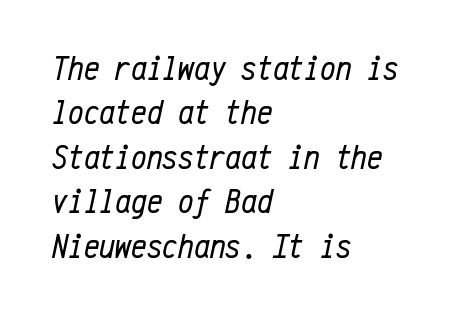
{"italic": "yes", "lean": "right", "slant_degrees": 12, "bold": "no", "weight": "regular", "width": "condensed", "stroke_contrast": "low", "x_height": "medium", "monospaced": "yes", "underline": "no", "align": "left", "line_spacing": "normal", "line_spacing_ratio": 1.27, "letter_spacing": "normal", "letter_spacing_em": 0.0, "glyph_px": 35}
